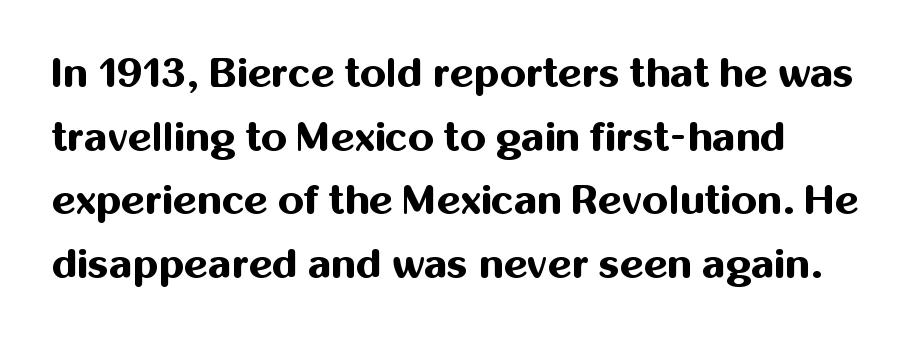
Q: Is the text bold? A: Yes.
Q: Is the text italic (slanted)? A: No, it is upright.
Q: Is the typeface a serif or a sans-serif typeface? A: Sans-serif.
Q: Is the text underlined? A: No.
Q: How is the paragraph aligned? A: Left-aligned.
Q: Is the spacing between letters normal or unusually wide? A: Normal.
Q: Is the spacing between lines tight, normal or loose? A: Normal.
Q: Width (condensed, normal, or wide)? A: Normal.
Q: Stroke contrast? A: Medium.
Q: x-height? A: Medium.
Q: Monospaced? A: No.
